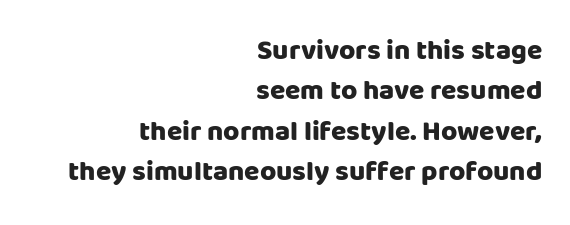
{"serif": "no", "italic": "no", "bold": "yes", "weight": "heavy", "width": "normal", "stroke_contrast": "low", "x_height": "large", "monospaced": "no", "underline": "no", "align": "right", "line_spacing": "normal", "line_spacing_ratio": 1.44, "letter_spacing": "normal", "letter_spacing_em": 0.0, "glyph_px": 28}
